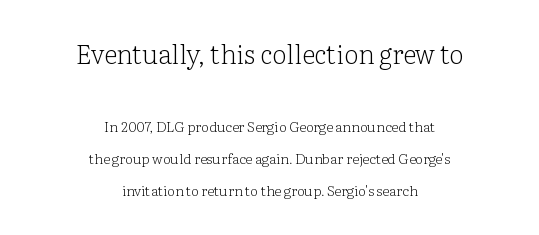
Honestly, the rows look like they've been pulled way apart. Any mark beneath the type? The region is blank. You get the large type first, then a drop to smaller type. Nothing heavy about these letters — not bold at all. The letters stand straight up with perfectly vertical stems. The letterforms sit shoulder to shoulder at normal distance.
